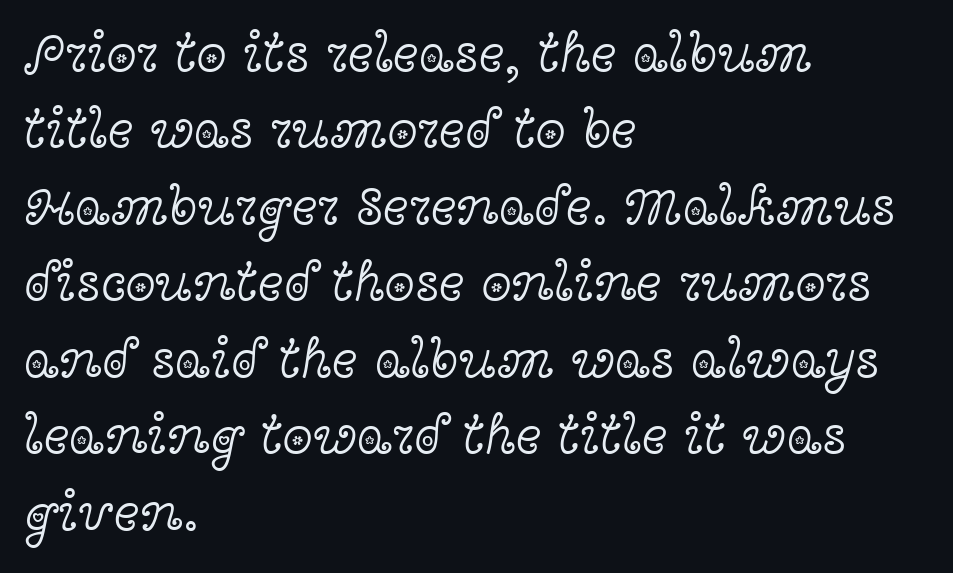
The image shows 55 px light, wide serif type; set left-aligned, normal line spacing (1.39x), normal letter spacing, not underlined; a medium x-height.
